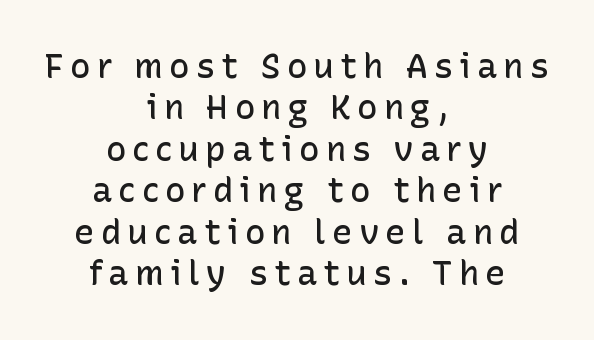
{"serif": "no", "italic": "no", "bold": "semi", "weight": "semibold", "width": "normal", "stroke_contrast": "low", "x_height": "medium", "monospaced": "no", "underline": "no", "align": "center", "line_spacing_ratio": 1.22, "glyph_px": 34}
